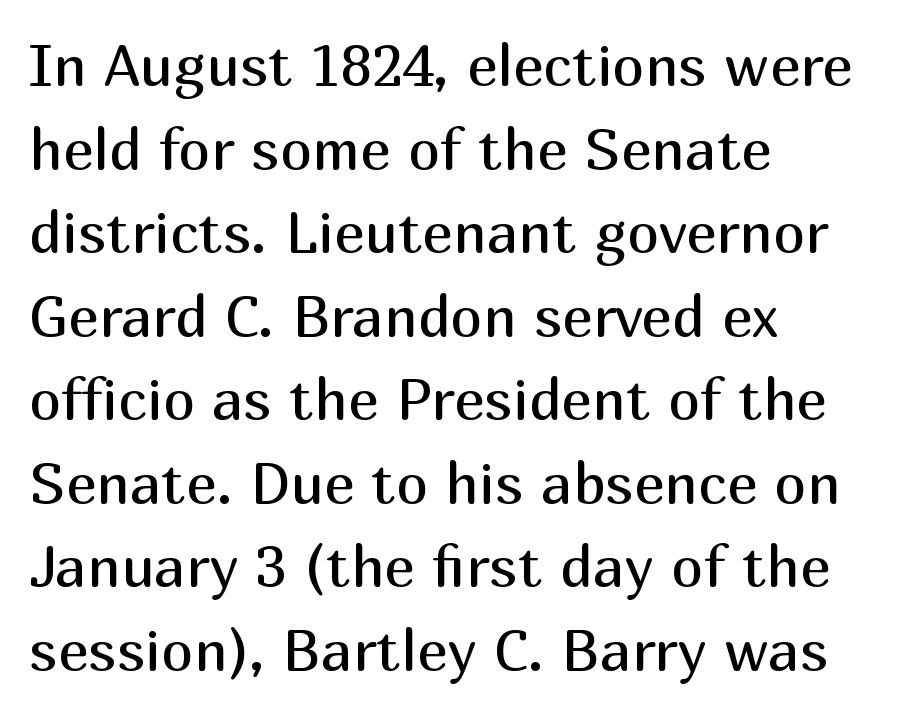
Q: Is the text bold? A: No.
Q: Is the text italic (slanted)? A: No, it is upright.
Q: Is the typeface a serif or a sans-serif typeface? A: Sans-serif.
Q: Is the text underlined? A: No.
Q: How is the paragraph aligned? A: Left-aligned.
Q: Is the spacing between letters normal or unusually wide? A: Normal.
Q: Is the spacing between lines tight, normal or loose? A: Normal.
Q: Width (condensed, normal, or wide)? A: Normal.
Q: Stroke contrast? A: Medium.
Q: x-height? A: Medium.
Q: Monospaced? A: No.
